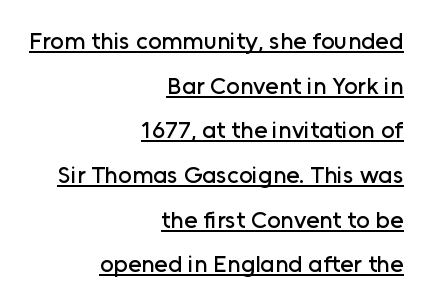
The image shows 24 px text type, upright; set right-aligned, line spacing 1.86x, normal letter spacing, underlined.
